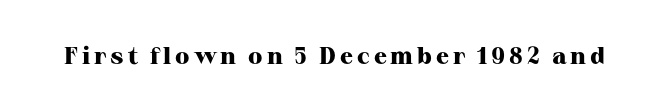
Q: Is the text bold? A: Yes.
Q: Is the text italic (slanted)? A: No, it is upright.
Q: Is the text underlined? A: No.
